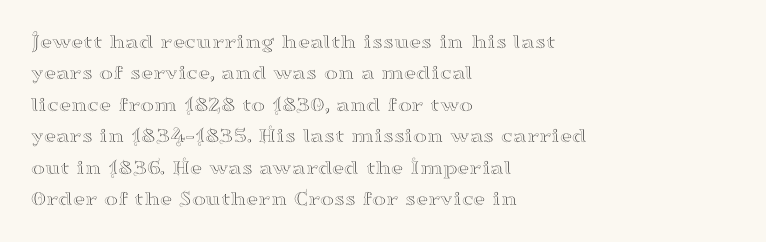
{"italic": "no", "underline": "no", "align": "left", "line_spacing": "normal", "line_spacing_ratio": 1.5, "letter_spacing": "normal", "letter_spacing_em": 0.0, "glyph_px": 21}
